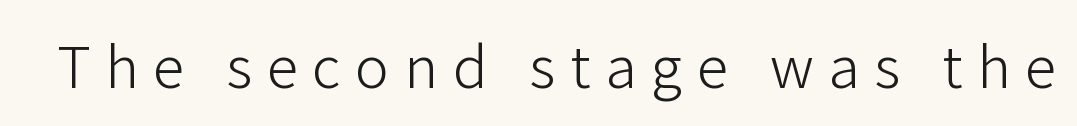
{"serif": "no", "italic": "no", "bold": "no", "weight": "light", "width": "normal", "stroke_contrast": "low", "x_height": "medium", "monospaced": "no", "underline": "no", "letter_spacing": "wide", "letter_spacing_em": 0.26, "glyph_px": 57}
